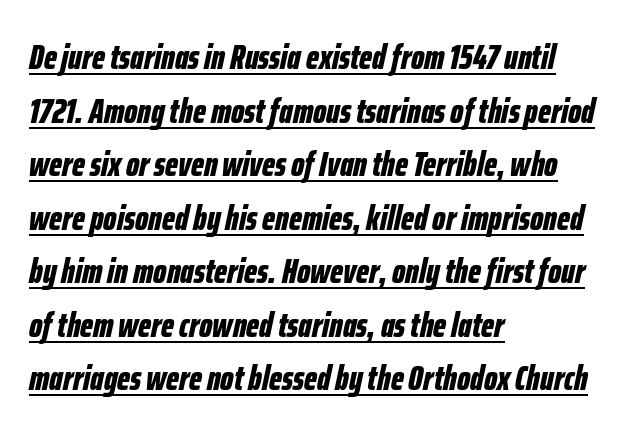
Q: Is the text bold? A: Yes.
Q: Is the text italic (slanted)? A: Yes, it leans right by about 12 degrees.
Q: Is the text underlined? A: Yes.
Q: How is the paragraph aligned? A: Left-aligned.
Q: Is the spacing between letters normal or unusually wide? A: Normal.
Q: Is the spacing between lines tight, normal or loose? A: Normal.
Q: Width (condensed, normal, or wide)? A: Condensed.
Q: Stroke contrast? A: Low.
Q: x-height? A: Medium.
Q: Monospaced? A: No.
